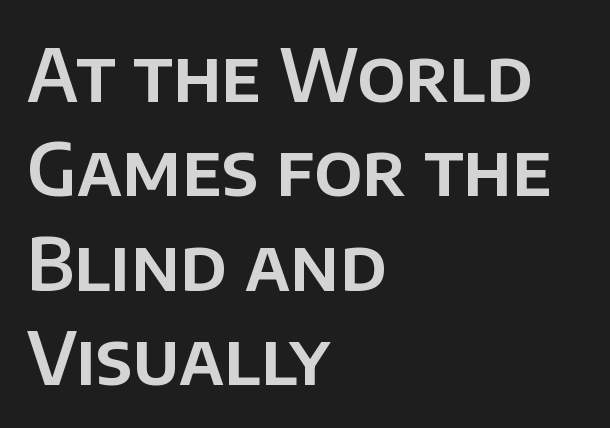
{"serif": "no", "italic": "no", "width": "normal", "stroke_contrast": "low", "x_height": "large", "monospaced": "no", "underline": "no", "align": "left", "line_spacing": "normal", "line_spacing_ratio": 1.31, "letter_spacing": "normal", "letter_spacing_em": 0.0, "glyph_px": 72}
